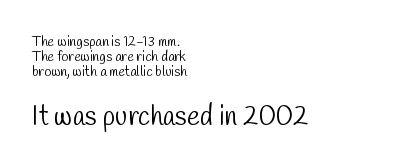
{"bold": "no", "underline": "no", "align": "left", "line_spacing": "tight", "line_spacing_ratio": 1.07, "letter_spacing": "normal", "letter_spacing_em": 0.0, "larger_block": "second", "size_ratio": 1.93, "glyph_px": 27}
